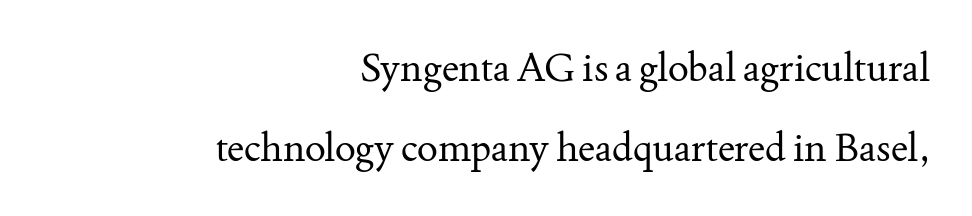
Line ends are locked; line starts wander. The strokes carry an ordinary text weight at most. Yep, those are serifs on the letters. Reading down the column, the eye jumps a long way to each next line. The axis of the letterforms is exactly vertical.
